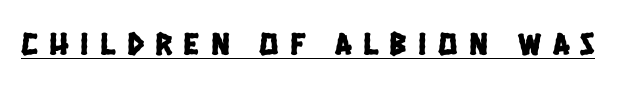
Q: Is the typeface a serif or a sans-serif typeface? A: Sans-serif.
Q: Is the text underlined? A: Yes.
Q: Is the spacing between letters normal or unusually wide? A: Unusually wide.
Q: Width (condensed, normal, or wide)? A: Condensed.
Q: Stroke contrast? A: Low.
Q: x-height? A: Large.
Q: Monospaced? A: No.
